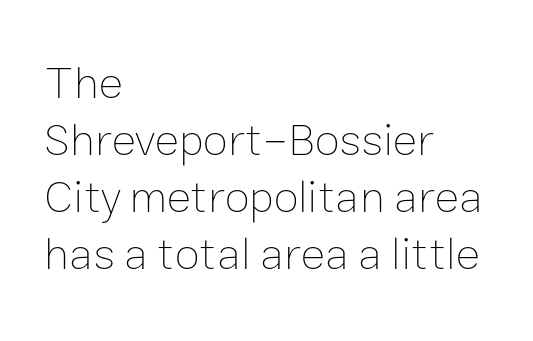
A typesetter would call this proportional, since set widths differ per character. Which margin do the lines hug? The left one — the right edge is uneven. Compared with typical body copy, the letter spacing here is the same. The specimen reads as upright at a glance. Is this a heavy cut? Hardly; it is regular or lighter.
